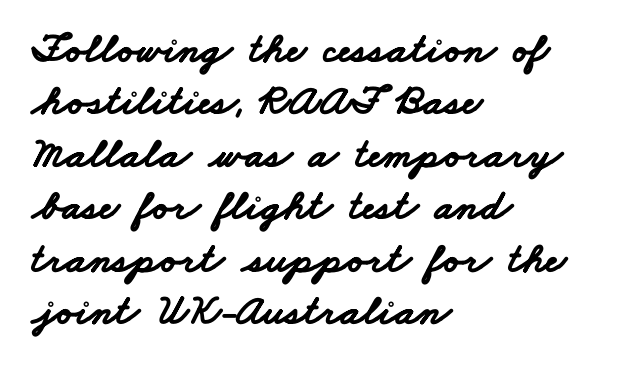
I'd call this a sans setting — the letters go barefoot. Short and long lines alike share a common starting point at left. Has an underline been added? It has not. The passage shown has conventional tracking throughout.
